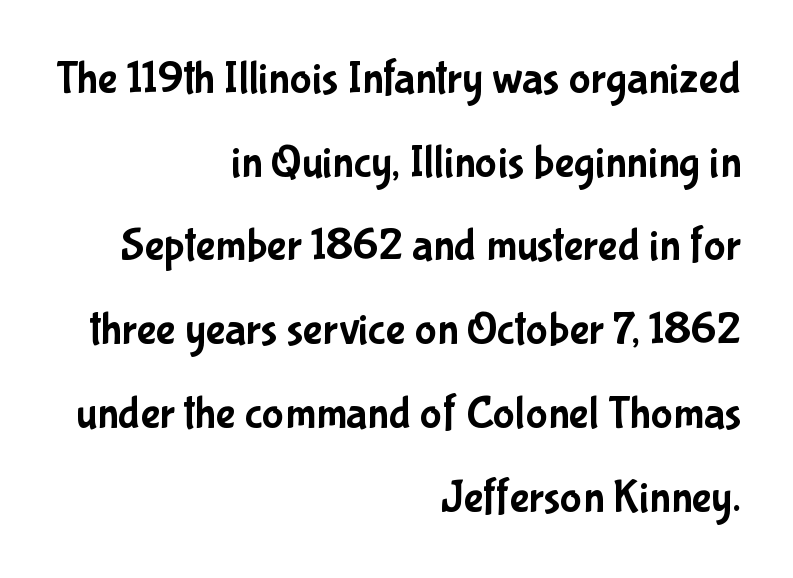
Q: Is the text italic (slanted)? A: No, it is upright.
Q: Is the typeface a serif or a sans-serif typeface? A: Sans-serif.
Q: Is the text underlined? A: No.
Q: How is the paragraph aligned? A: Right-aligned.
Q: Is the spacing between letters normal or unusually wide? A: Normal.
Q: Width (condensed, normal, or wide)? A: Condensed.
Q: Stroke contrast? A: Low.
Q: x-height? A: Medium.
Q: Monospaced? A: No.
